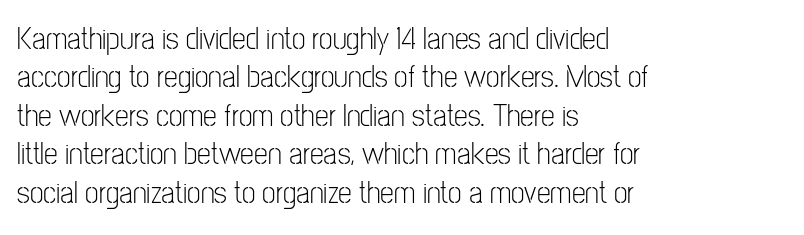
Q: Is the text bold? A: No.
Q: Is the text italic (slanted)? A: No, it is upright.
Q: Is the typeface a serif or a sans-serif typeface? A: Sans-serif.
Q: Is the text underlined? A: No.
Q: How is the paragraph aligned? A: Left-aligned.
Q: Is the spacing between letters normal or unusually wide? A: Normal.
Q: Width (condensed, normal, or wide)? A: Condensed.
Q: Stroke contrast? A: Low.
Q: x-height? A: Medium.
Q: Monospaced? A: No.
